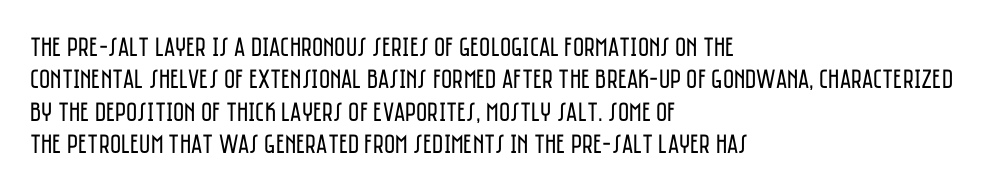
The image shows 27 px text type, upright; set left-aligned, line spacing 1.2x, normal letter spacing, not underlined.
